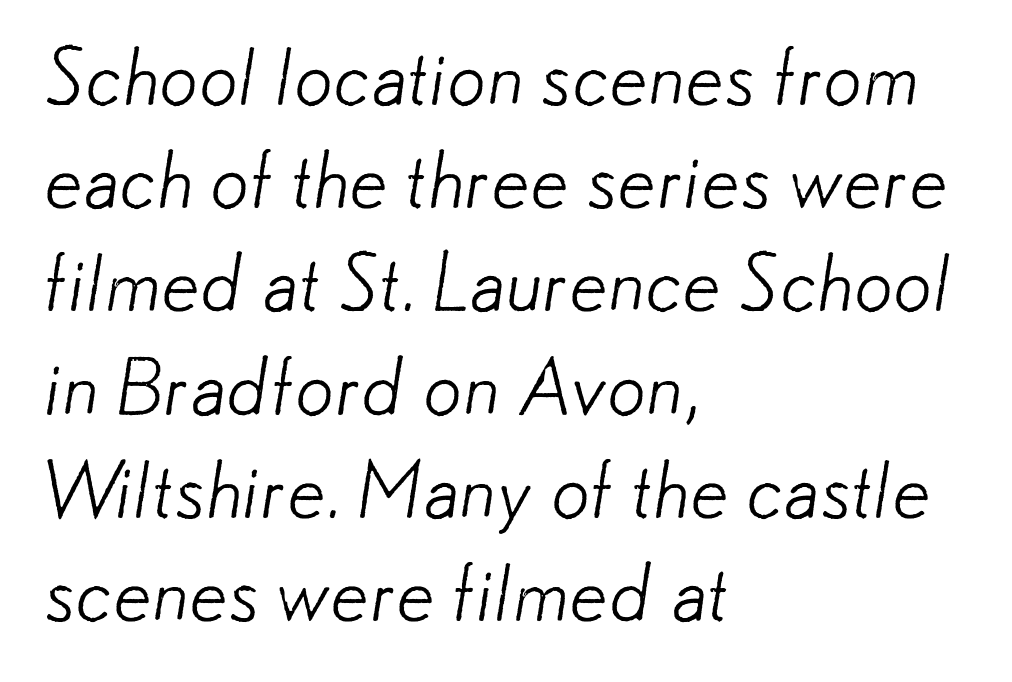
{"serif": "no", "bold": "no", "weight": "light", "width": "normal", "stroke_contrast": "low", "x_height": "small", "monospaced": "no", "underline": "no", "align": "left", "line_spacing": "normal", "line_spacing_ratio": 1.34, "letter_spacing": "normal", "letter_spacing_em": 0.0, "glyph_px": 77}
